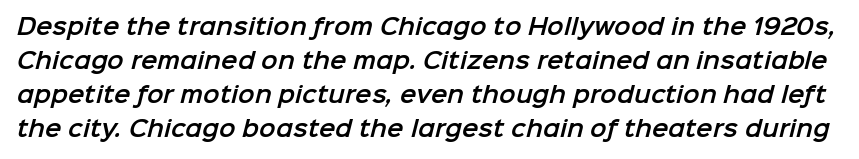
Q: Is the text underlined? A: No.
Q: Is the spacing between letters normal or unusually wide? A: Normal.
Q: Is the spacing between lines tight, normal or loose? A: Normal.
